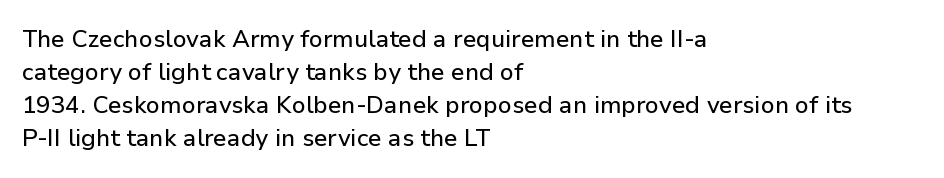
Q: Is the text italic (slanted)? A: No, it is upright.
Q: Is the text underlined? A: No.
Q: How is the paragraph aligned? A: Left-aligned.
Q: Is the spacing between letters normal or unusually wide? A: Normal.
Q: Is the spacing between lines tight, normal or loose? A: Normal.
